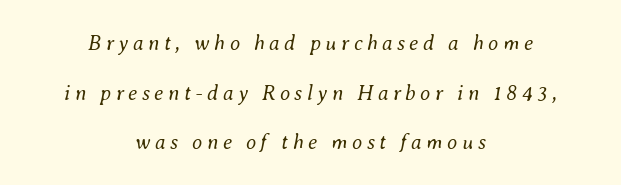
Q: Is the text bold? A: No.
Q: Is the text italic (slanted)? A: Yes, it leans right by about 8 degrees.
Q: Is the text underlined? A: No.
Q: How is the paragraph aligned? A: Centered.
Q: Is the spacing between letters normal or unusually wide? A: Unusually wide.
Q: Is the spacing between lines tight, normal or loose? A: Loose.
